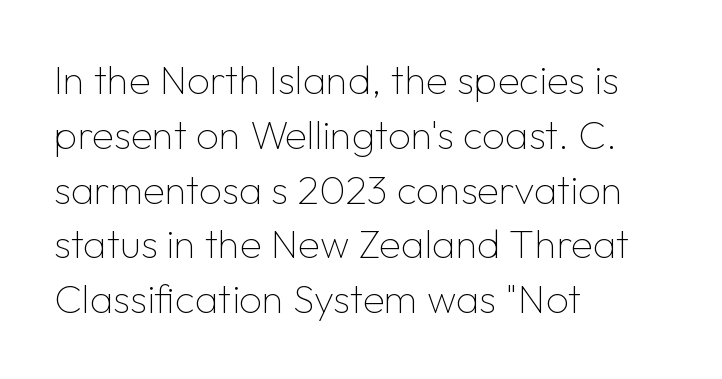
{"serif": "no", "italic": "no", "bold": "no", "weight": "thin", "width": "normal", "stroke_contrast": "low", "x_height": "medium", "monospaced": "no", "underline": "no", "align": "left", "line_spacing": "normal", "line_spacing_ratio": 1.37, "letter_spacing": "normal", "letter_spacing_em": 0.0, "glyph_px": 40}
